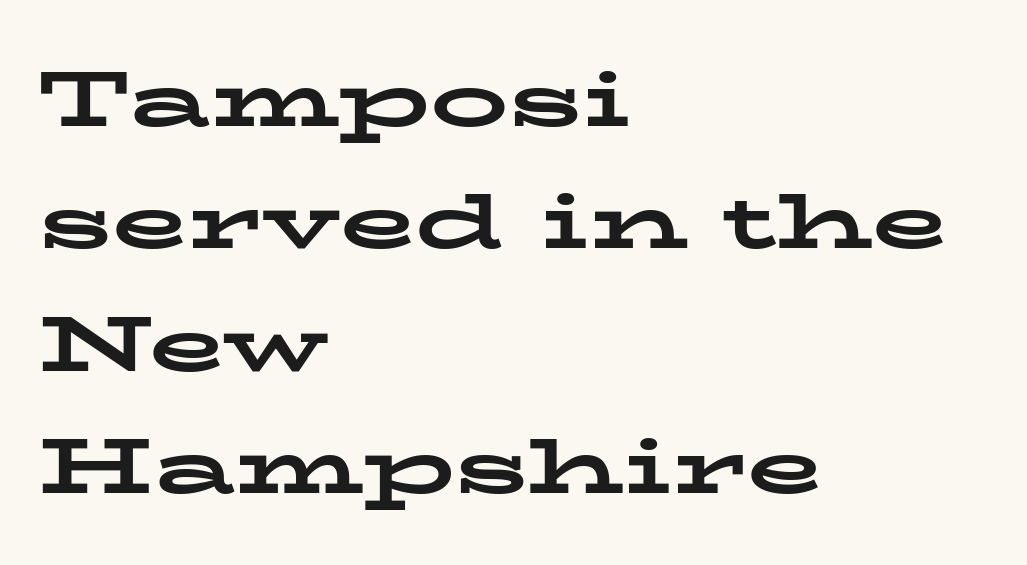
The glyphs in this specimen are seriffed. The passage shown is typed in a proportional face where columns would drift. How are the letters spaced? Ordinarily, with no added tracking. Is there much room between lines? A standard amount, neither cramped nor airy. On the weight axis this lands at bold, roughly 700.
